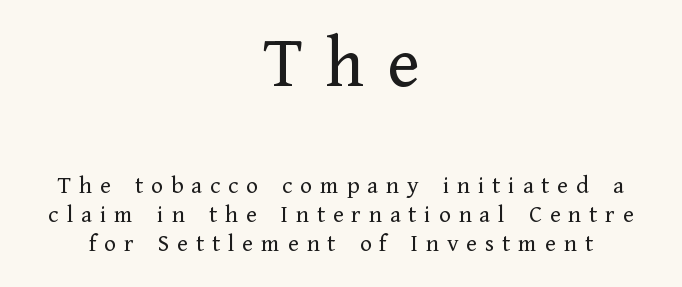
Q: Is the text bold? A: No.
Q: Is the text italic (slanted)? A: No, it is upright.
Q: Is the typeface a serif or a sans-serif typeface? A: Serif.
Q: Is the text underlined? A: No.
Q: How is the paragraph aligned? A: Centered.
Q: Is the spacing between letters normal or unusually wide? A: Unusually wide.
Q: Which block of text is set in a larger size, the first (top) or the second (bottom)? A: The first (top) one.
Q: Width (condensed, normal, or wide)? A: Normal.
Q: Stroke contrast? A: Low.
Q: x-height? A: Medium.
Q: Monospaced? A: No.
